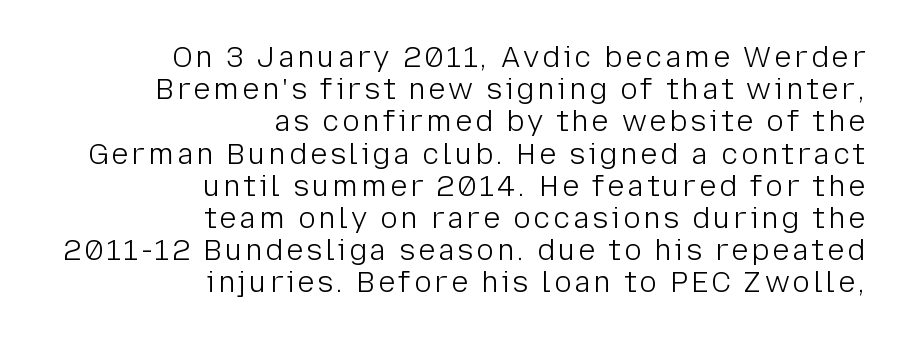
The image shows 29 px light sans-serif type, upright; set right-aligned, tight line spacing (1.11x), not underlined; low stroke contrast and a medium x-height.
